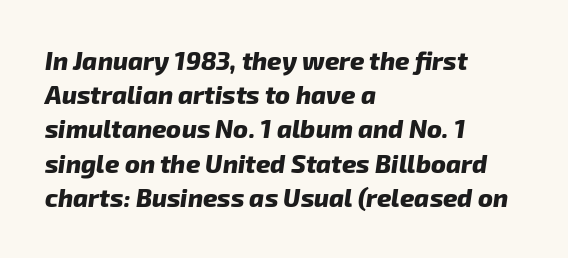
The image shows 25 px bold type, italic (leaning right); set left-aligned, normal line spacing (1.37x), normal letter spacing, not underlined.
